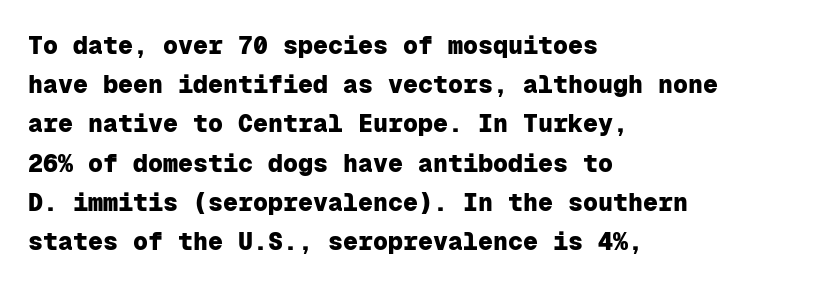
Q: Is the text bold? A: Yes.
Q: Is the text italic (slanted)? A: No, it is upright.
Q: Is the text underlined? A: No.
Q: How is the paragraph aligned? A: Left-aligned.
Q: Is the spacing between letters normal or unusually wide? A: Normal.
Q: Is the spacing between lines tight, normal or loose? A: Normal.
